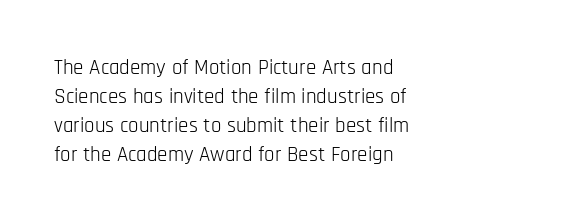
Letters rest on an invisible, unmarked baseline. Heaviness? Minimal to ordinary, like unemphasized prose. The rendering anchors every line to the left-hand side. The line-height multiplier appears to be the usual default.
